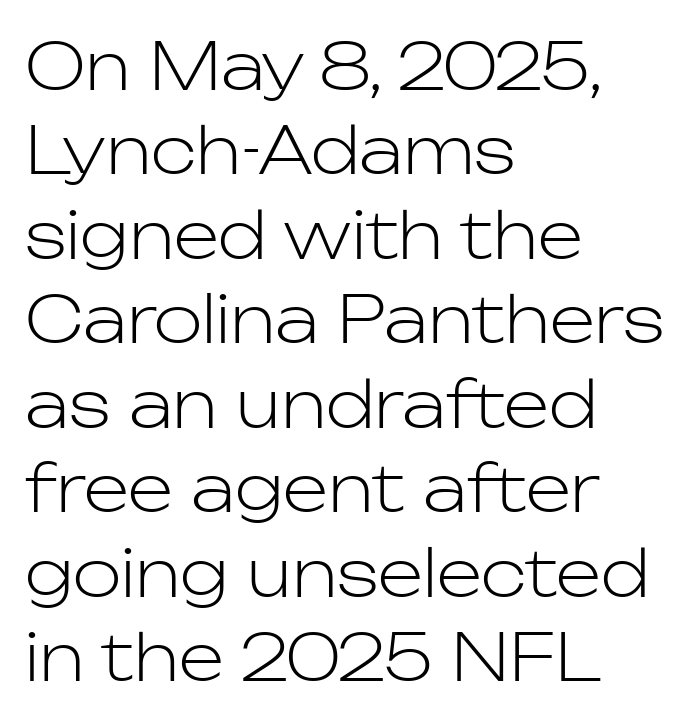
The image shows 65 px light sans-serif type, upright; set left-aligned, normal line spacing (1.3x), normal letter spacing, not underlined; low stroke contrast and a medium x-height.
